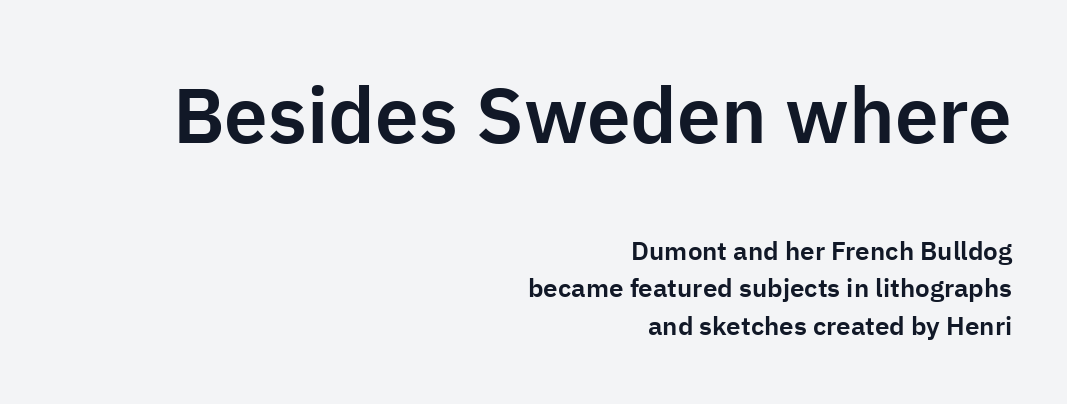
The image shows 78 px sans-serif type, upright; set right-aligned, normal line spacing (1.44x), normal letter spacing, not underlined; the first (top) block is 3.0x larger; low stroke contrast and a medium x-height.
